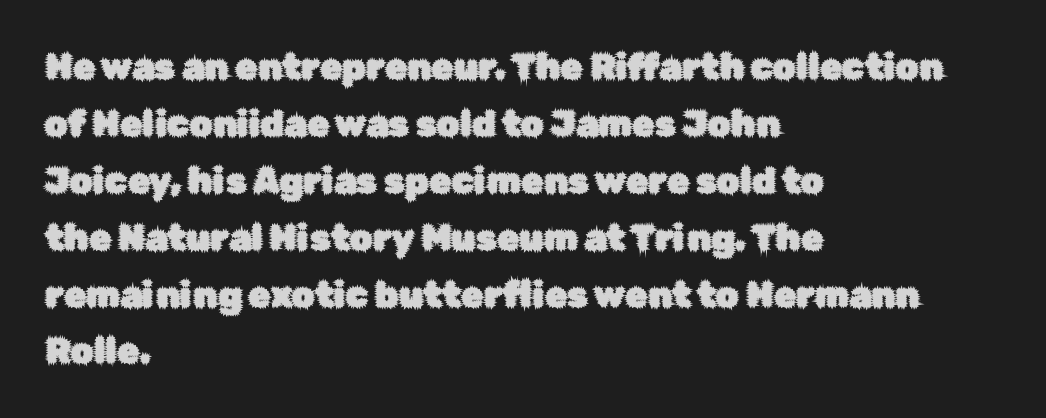
This sample keeps an unexceptional amount of space between lines. In terms of posture, this sample is upright. Tracking here is standard; glyphs follow each other at the usual distance. Short and long lines alike share a common starting point at left. These lines are composed in type without serifs. Character widths vary here, with narrow letters taking less room than wide ones.
